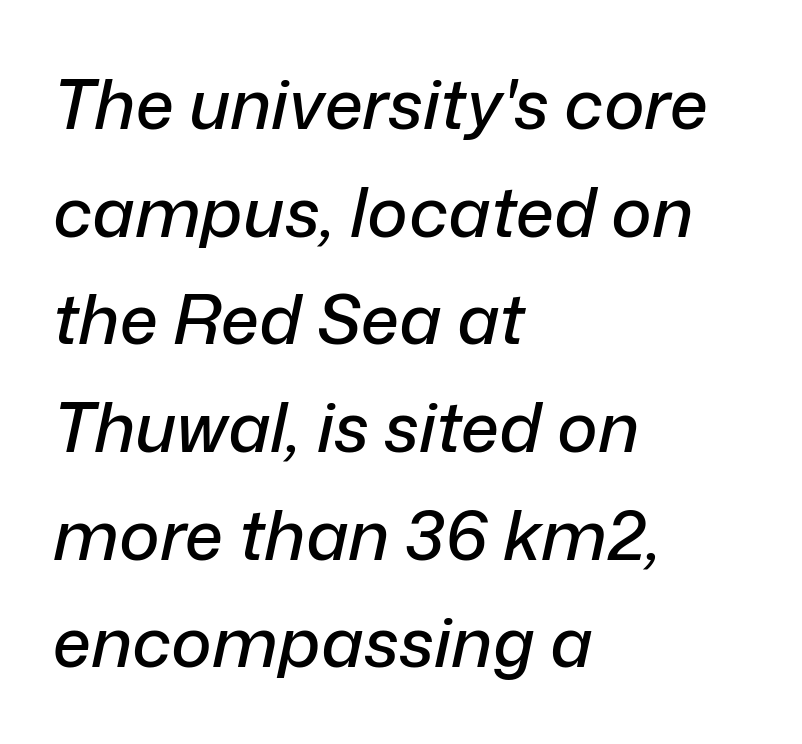
The image shows 69 px text type, italic (leaning right); set left-aligned, normal line spacing (1.56x), normal letter spacing, not underlined; low stroke contrast and a medium x-height.
